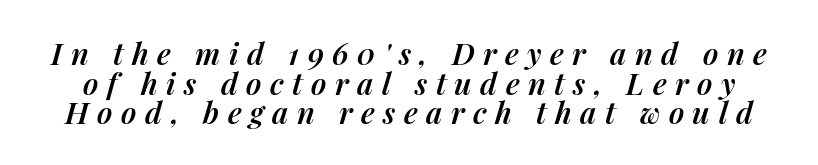
The image shows 30 px semibold type, italic (leaning right); set tight line spacing (0.99x), unusually wide letter spacing (+0.28 em), not underlined; medium stroke contrast and a medium x-height.
